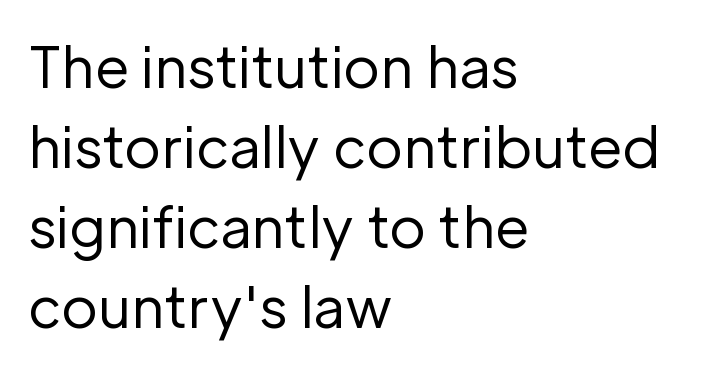
Q: Is the text bold? A: No.
Q: Is the text italic (slanted)? A: No, it is upright.
Q: Is the typeface a serif or a sans-serif typeface? A: Sans-serif.
Q: Is the text underlined? A: No.
Q: How is the paragraph aligned? A: Left-aligned.
Q: Is the spacing between letters normal or unusually wide? A: Normal.
Q: Is the spacing between lines tight, normal or loose? A: Normal.
Q: Width (condensed, normal, or wide)? A: Normal.
Q: Stroke contrast? A: Low.
Q: x-height? A: Medium.
Q: Monospaced? A: No.
